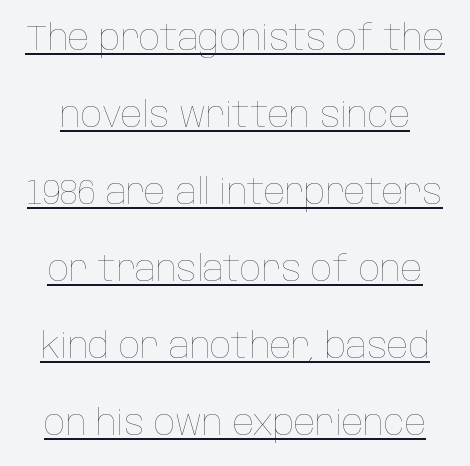
The face used here is proportionally spaced, like ordinary book or web type. This sample uses an upright cut, with every glyph sitting square on the baseline. Is there an underline? Yes — a line sits under the letters. Leading is clearly above the norm, producing a sparse column.
